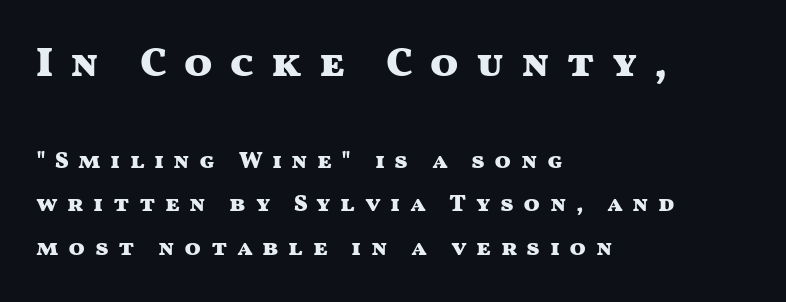
{"serif": "no", "italic": "no", "bold": "yes", "weight": "heavy", "width": "wide", "stroke_contrast": "medium", "x_height": "medium", "monospaced": "no", "underline": "no", "align": "left", "line_spacing_ratio": 1.8, "letter_spacing": "wide", "letter_spacing_em": 0.39, "larger_block": "first", "size_ratio": 1.75, "glyph_px": 42}
